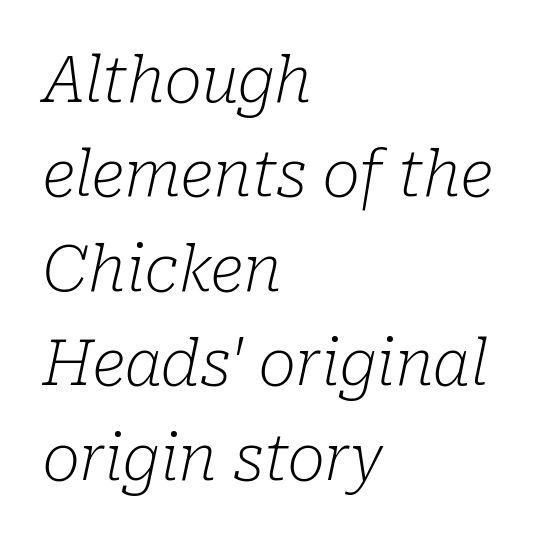
{"serif": "yes", "italic": "yes", "lean": "right", "slant_degrees": 10, "bold": "no", "weight": "light", "width": "normal", "stroke_contrast": "low", "x_height": "medium", "monospaced": "no", "underline": "no", "align": "left", "line_spacing": "normal", "line_spacing_ratio": 1.5, "letter_spacing": "normal", "letter_spacing_em": 0.0, "glyph_px": 63}
